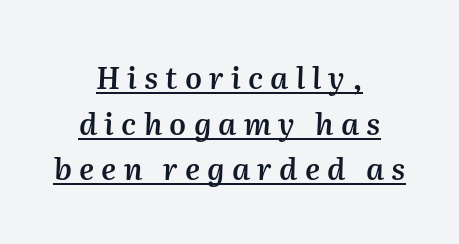
The image shows 30 px semibold type, italic (leaning right); set centered, normal line spacing (1.52x), unusually wide letter spacing (+0.24 em), underlined; medium stroke contrast and a medium x-height.
